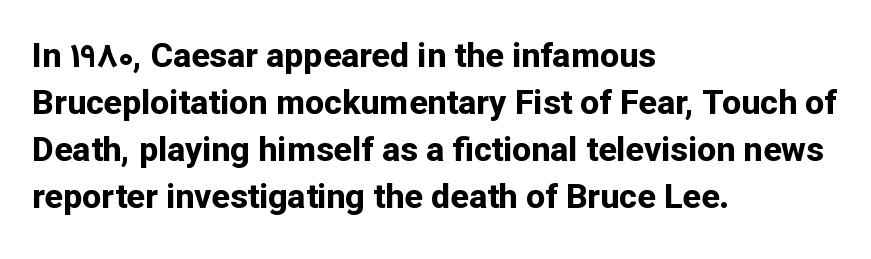
The image shows 34 px bold sans-serif type, upright; set left-aligned, normal line spacing (1.38x), normal letter spacing, not underlined; low stroke contrast and a medium x-height.
